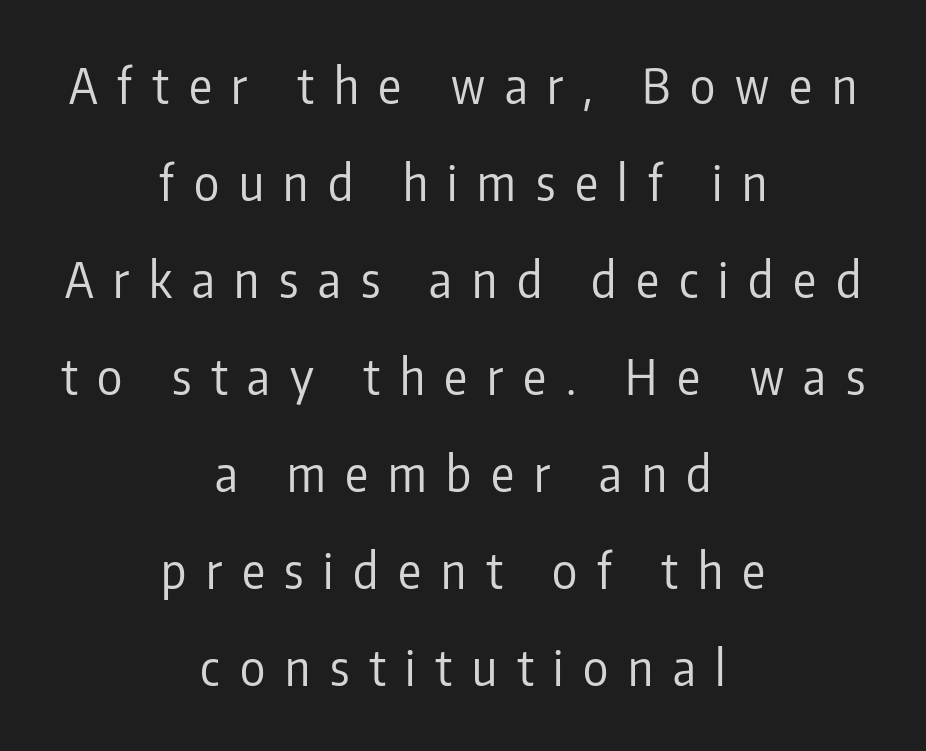
The passage shown is not underscored anywhere. These lines have a slow, spaced-out rhythm from letter to letter. In terms of letterform style, serifs are entirely absent. Notice the wide empty band between every row — that's loose leading. Nope, not italic — everything's standing straight. Centered paragraph, ragged on both sides.
